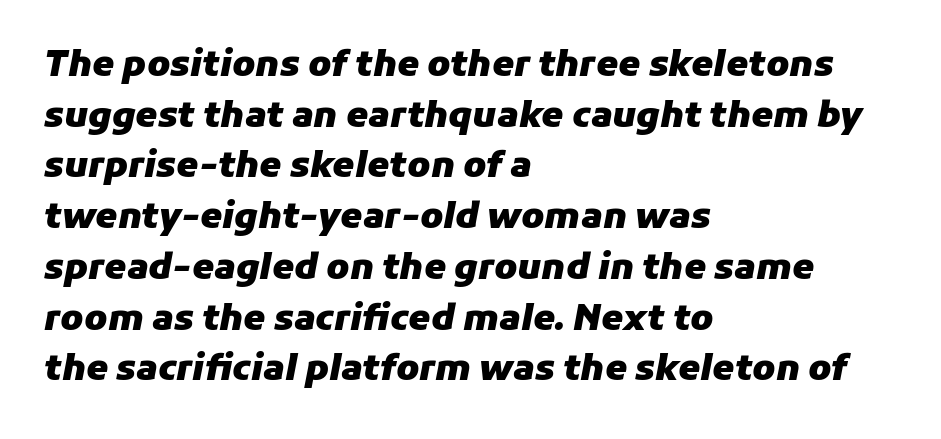
What weight is shown? A full bold with thick strokes. The rendering uses natural spacing where letterforms have individual widths. This block has exactly the height ordinary leading produces. The font's italic variant was chosen for this text. How are the letters spaced? Ordinarily, with no added tracking.
